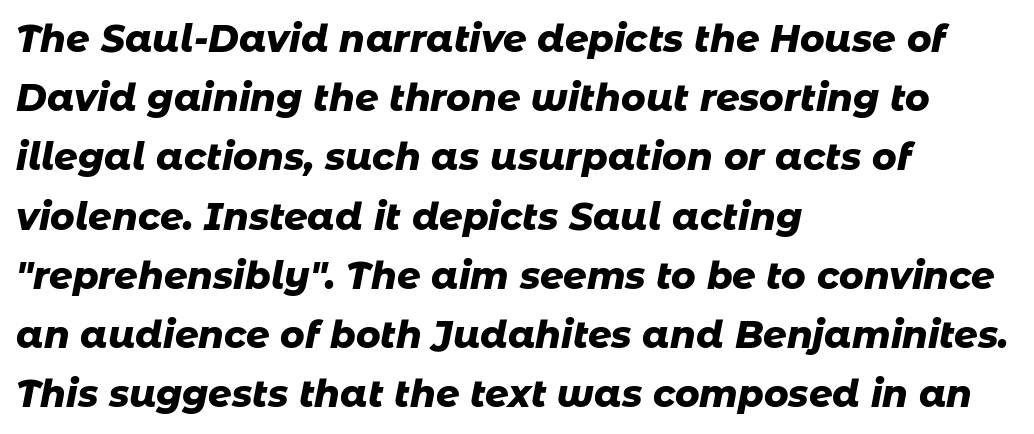
A clean baseline with only descenders dipping below it. Successive baselines arrive at the customary interval. This sample uses plain, unmodified letter spacing. Horizontal alignment here is leftward, the default for most running prose. The rendering uses natural spacing where letterforms have individual widths.
